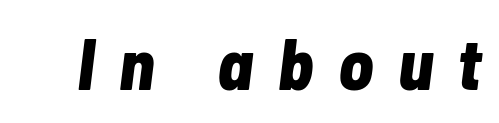
Q: Is the text bold? A: Yes.
Q: Is the text italic (slanted)? A: Yes, it leans right by about 7 degrees.
Q: Is the text underlined? A: No.
Q: Is the spacing between letters normal or unusually wide? A: Unusually wide.
Q: Width (condensed, normal, or wide)? A: Condensed.
Q: Stroke contrast? A: Low.
Q: x-height? A: Medium.
Q: Monospaced? A: No.
